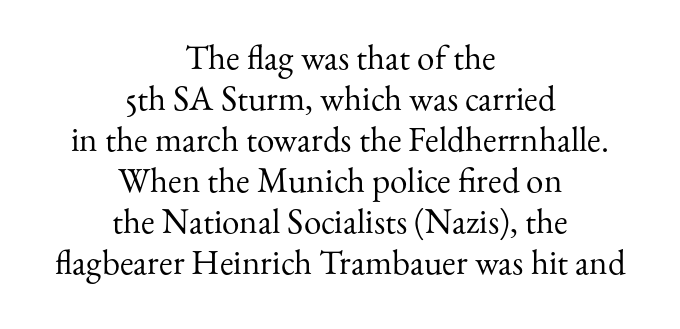
Q: Is the text bold? A: No.
Q: Is the text italic (slanted)? A: No, it is upright.
Q: Is the typeface a serif or a sans-serif typeface? A: Serif.
Q: Is the text underlined? A: No.
Q: How is the paragraph aligned? A: Centered.
Q: Is the spacing between letters normal or unusually wide? A: Normal.
Q: Width (condensed, normal, or wide)? A: Normal.
Q: Stroke contrast? A: Medium.
Q: x-height? A: Small.
Q: Monospaced? A: No.
